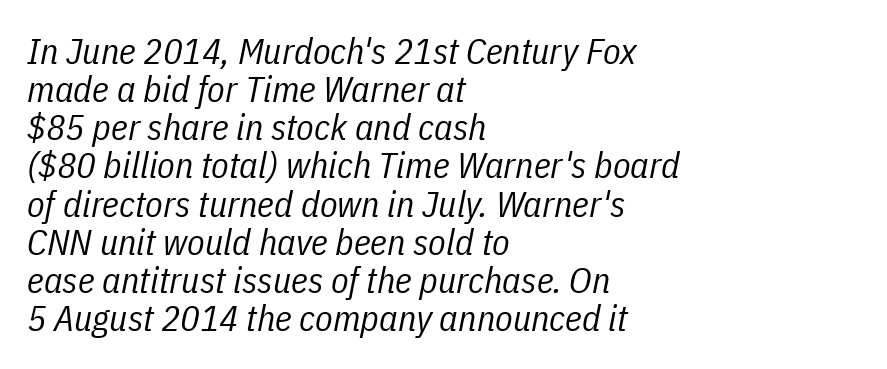
Q: Is the text bold? A: No.
Q: Is the text italic (slanted)? A: Yes, it leans right by about 11 degrees.
Q: Is the text underlined? A: No.
Q: How is the paragraph aligned? A: Left-aligned.
Q: Is the spacing between letters normal or unusually wide? A: Normal.
Q: Is the spacing between lines tight, normal or loose? A: Tight.
Q: Width (condensed, normal, or wide)? A: Condensed.
Q: Stroke contrast? A: Low.
Q: x-height? A: Medium.
Q: Monospaced? A: No.
